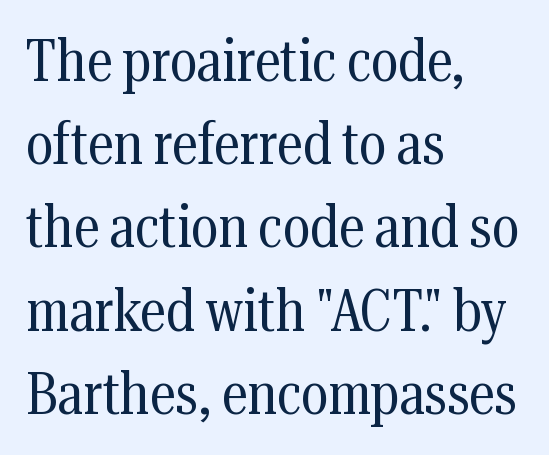
{"serif": "yes", "italic": "no", "bold": "no", "weight": "regular", "width": "condensed", "stroke_contrast": "medium", "x_height": "medium", "monospaced": "no", "underline": "no", "align": "left", "line_spacing": "normal", "line_spacing_ratio": 1.41, "letter_spacing": "normal", "letter_spacing_em": 0.0, "glyph_px": 59}
